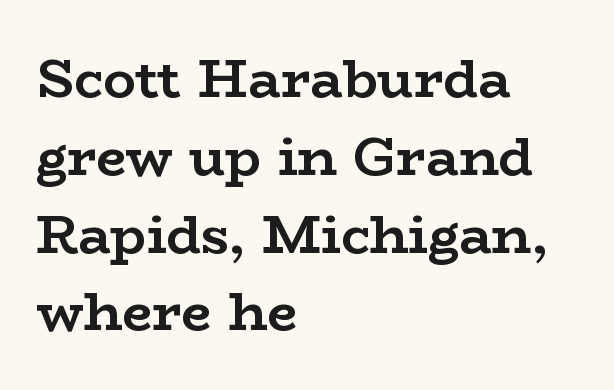
{"serif": "yes", "italic": "no", "bold": "yes", "weight": "semibold", "width": "wide", "stroke_contrast": "low", "x_height": "medium", "monospaced": "no", "underline": "no", "align": "left", "line_spacing": "normal", "line_spacing_ratio": 1.44, "letter_spacing": "normal", "letter_spacing_em": 0.0, "glyph_px": 54}
